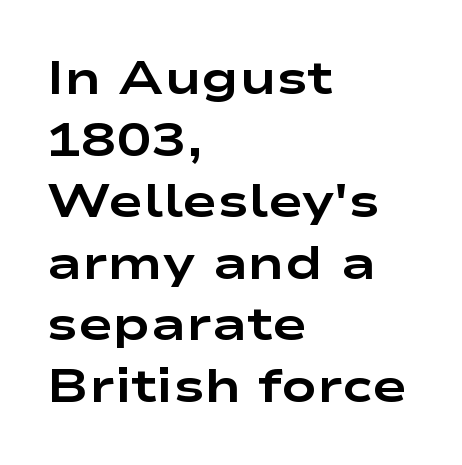
{"serif": "no", "italic": "no", "bold": "yes", "weight": "bold", "width": "wide", "stroke_contrast": "low", "x_height": "medium", "monospaced": "no", "underline": "no", "align": "left", "line_spacing": "normal", "line_spacing_ratio": 1.31, "letter_spacing": "normal", "letter_spacing_em": 0.0, "glyph_px": 47}
